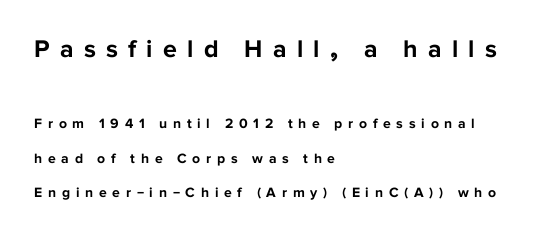
A typesetter would call this heavily tracked-out type. Is the type bold? Yes — the strokes are clearly thick and heavy. Posture: upright roman. Size contrast runs from large at the top to small at the bottom.
